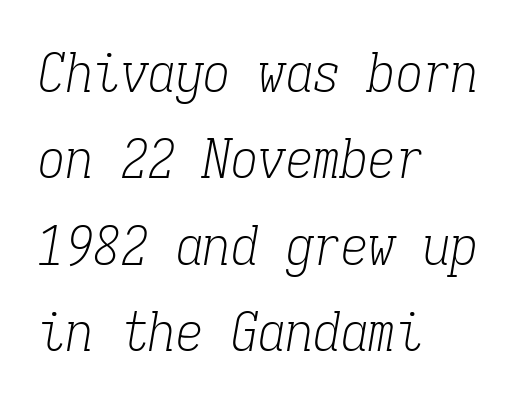
{"serif": "yes", "italic": "yes", "lean": "right", "slant_degrees": 9, "bold": "no", "weight": "light", "width": "condensed", "stroke_contrast": "low", "x_height": "medium", "monospaced": "yes", "underline": "no", "align": "left", "line_spacing": "normal", "line_spacing_ratio": 1.57, "letter_spacing": "normal", "letter_spacing_em": 0.0, "glyph_px": 55}
